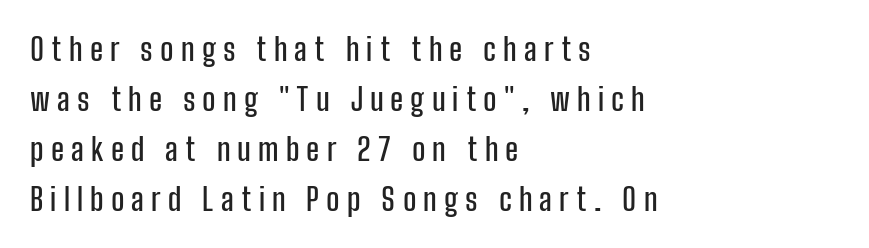
The image shows 31 px condensed sans-serif type, upright; set left-aligned, normal line spacing (1.61x), unusually wide letter spacing (+0.23 em), not underlined; low stroke contrast and a medium x-height.
